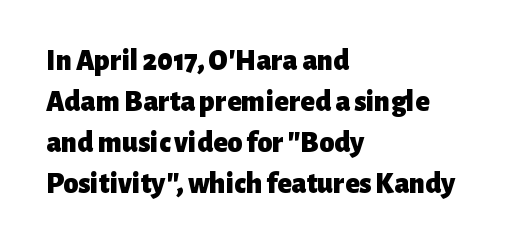
The image shows 30 px heavy sans-serif type, upright; set left-aligned, normal line spacing (1.37x), normal letter spacing, not underlined; low stroke contrast and a medium x-height.
